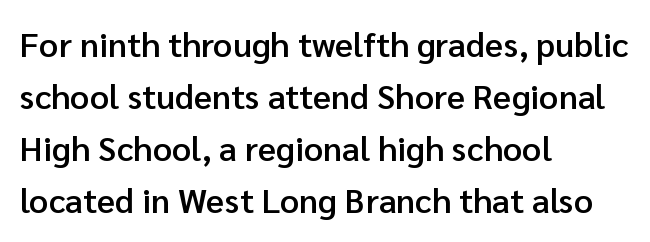
Q: Is the text bold? A: Semi-bold.
Q: Is the text italic (slanted)? A: No, it is upright.
Q: Is the typeface a serif or a sans-serif typeface? A: Sans-serif.
Q: Is the text underlined? A: No.
Q: How is the paragraph aligned? A: Left-aligned.
Q: Is the spacing between letters normal or unusually wide? A: Normal.
Q: Is the spacing between lines tight, normal or loose? A: Normal.
Q: Width (condensed, normal, or wide)? A: Normal.
Q: Stroke contrast? A: Low.
Q: x-height? A: Medium.
Q: Monospaced? A: No.
